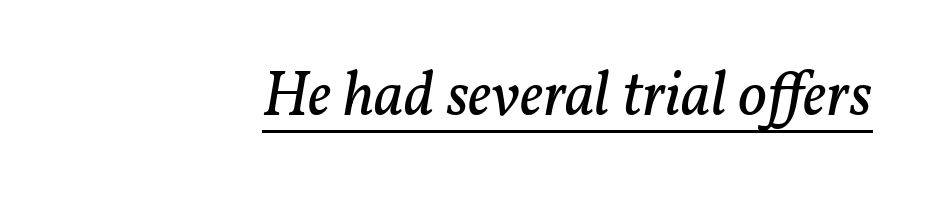
Q: Is the text bold? A: No.
Q: Is the text italic (slanted)? A: Yes, it leans right by about 11 degrees.
Q: Is the typeface a serif or a sans-serif typeface? A: Serif.
Q: Is the text underlined? A: Yes.
Q: How is the paragraph aligned? A: Right-aligned.
Q: Is the spacing between letters normal or unusually wide? A: Normal.
Q: Width (condensed, normal, or wide)? A: Normal.
Q: Stroke contrast? A: Low.
Q: x-height? A: Medium.
Q: Monospaced? A: No.
